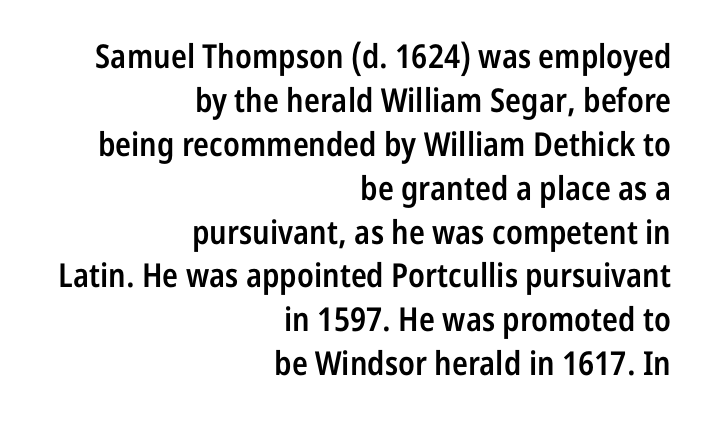
Honestly, there is no underline to notice here at all. A typesetter would call this leading conventional body-copy spacing. The type is set solid horizontally, with unmodified tracking. Unlike italic type, these characters show no tilt at all. Bold? Not quite — semibold, heavier than regular but stopping short.
